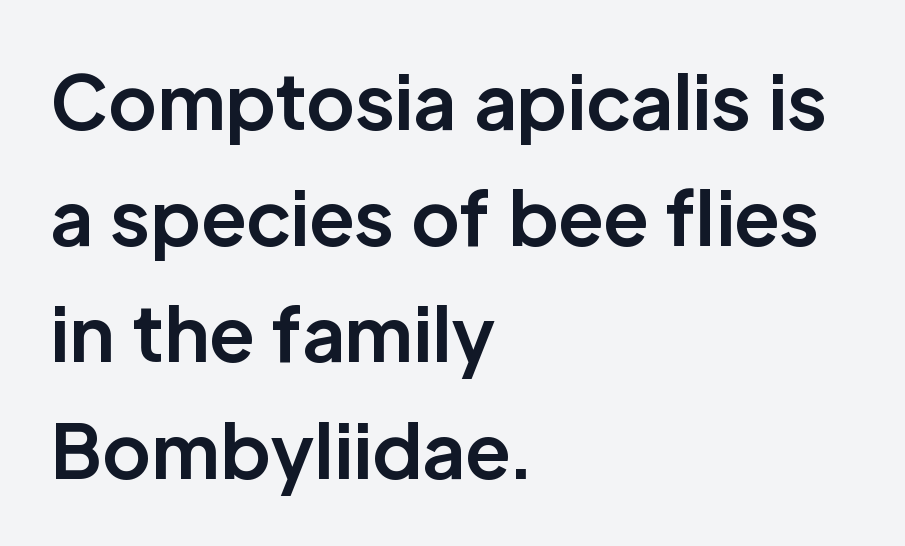
{"serif": "no", "italic": "no", "bold": "yes", "weight": "bold", "width": "normal", "stroke_contrast": "low", "x_height": "medium", "monospaced": "no", "underline": "no", "align": "left", "line_spacing": "normal", "line_spacing_ratio": 1.57, "letter_spacing": "normal", "letter_spacing_em": 0.0, "glyph_px": 74}
